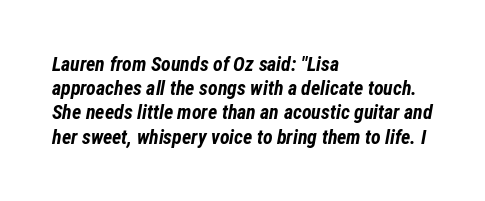
The letters sit at their default tracking, neither squeezed nor spread. The baseline area is clear. Heavy, bold letterforms. An italicized treatment has been applied to the whole sample. The paragraph shown leans on its left margin.
